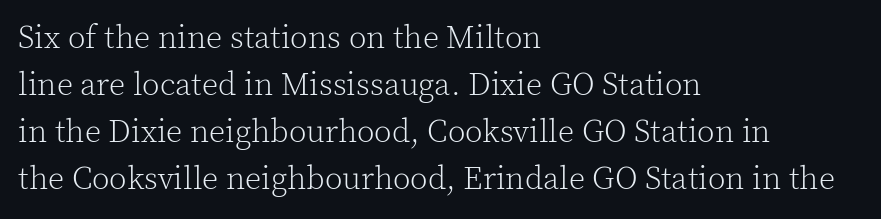
Q: Is the text bold? A: No.
Q: Is the text italic (slanted)? A: No, it is upright.
Q: Is the typeface a serif or a sans-serif typeface? A: Serif.
Q: Is the text underlined? A: No.
Q: How is the paragraph aligned? A: Left-aligned.
Q: Is the spacing between letters normal or unusually wide? A: Normal.
Q: Is the spacing between lines tight, normal or loose? A: Normal.
Q: Width (condensed, normal, or wide)? A: Normal.
Q: x-height? A: Medium.
Q: Monospaced? A: No.
